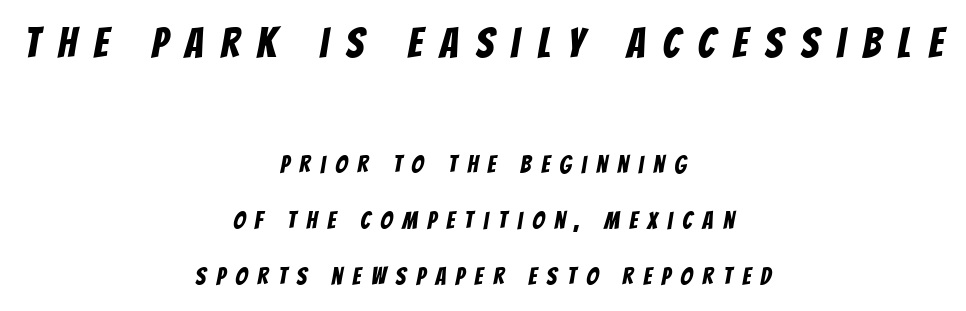
The image shows 42 px condensed sans-serif type; set centered, loose line spacing (2.33x), unusually wide letter spacing (+0.42 em), not underlined; the first (top) block is 1.75x larger; low stroke contrast and a large x-height.
